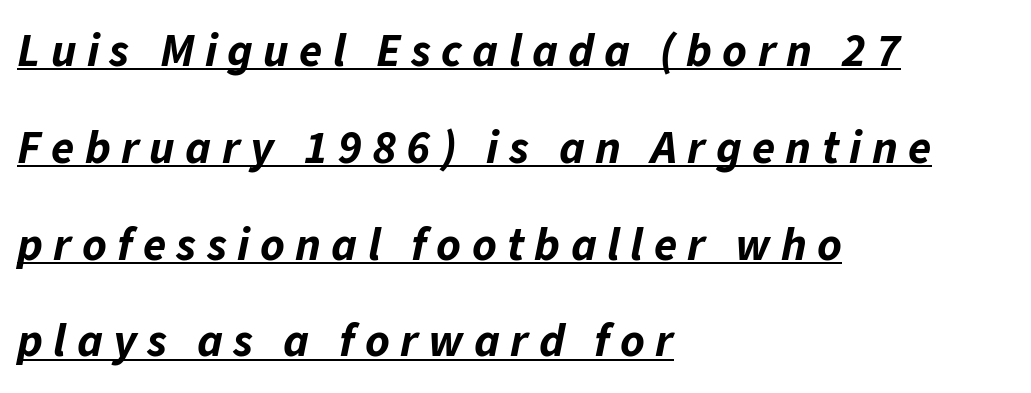
{"italic": "yes", "lean": "right", "slant_degrees": 11, "bold": "yes", "weight": "bold", "width": "normal", "stroke_contrast": "low", "x_height": "medium", "monospaced": "no", "underline": "yes", "align": "left", "line_spacing": "loose", "line_spacing_ratio": 2.06, "letter_spacing": "wide", "letter_spacing_em": 0.22, "glyph_px": 47}
